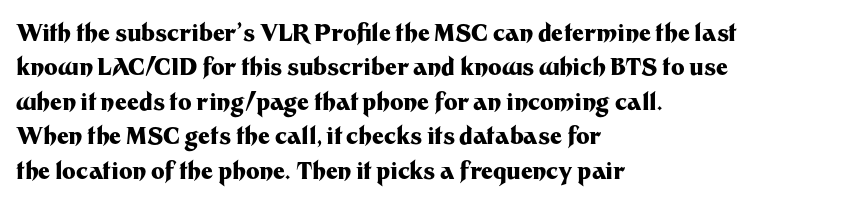
{"italic": "no", "bold": "yes", "underline": "no", "align": "left", "line_spacing": "normal", "line_spacing_ratio": 1.5, "letter_spacing": "normal", "letter_spacing_em": 0.0, "glyph_px": 23}
